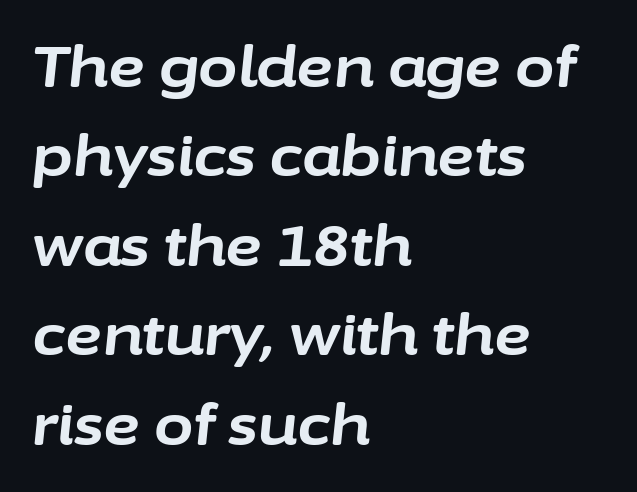
Q: Is the text bold? A: Yes.
Q: Is the text italic (slanted)? A: Yes, it leans right by about 6 degrees.
Q: Is the text underlined? A: No.
Q: How is the paragraph aligned? A: Left-aligned.
Q: Is the spacing between letters normal or unusually wide? A: Normal.
Q: Is the spacing between lines tight, normal or loose? A: Normal.
Q: Width (condensed, normal, or wide)? A: Normal.
Q: Stroke contrast? A: Low.
Q: x-height? A: Medium.
Q: Monospaced? A: No.
